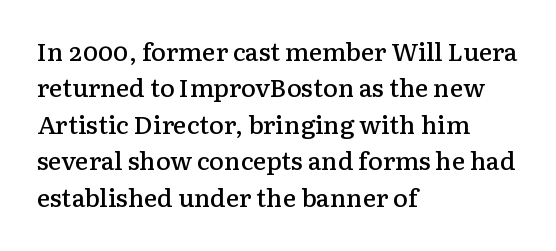
A somewhat darkened texture: the type is semibold rather than bold. If you drew a ruler down the left edge, every line would touch it. The zone under the glyphs is completely vacant. Ascenders rise straight up at ninety degrees. Caption: standard tracking, unaltered. Each new line begins a customary step beneath the previous one.
